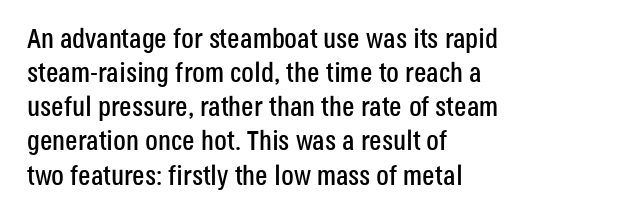
The image shows 28 px condensed sans-serif type, upright; set left-aligned, line spacing 1.22x, normal letter spacing, not underlined; low stroke contrast and a large x-height.
